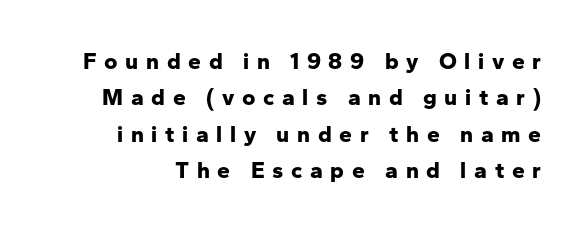
Underline: absent. This is roman type, the default non-slanted kind. Evenly set lines give the paragraph a standard silhouette. The typesetting leans heavy: a genuine bold.
